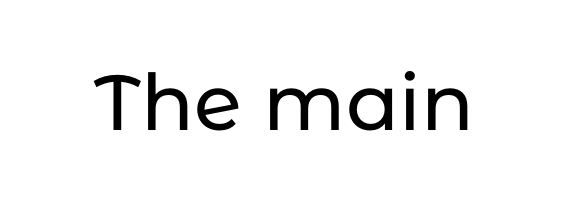
The space directly below the letters is spotless. Serif or sans? Sans — the stroke terminals are bare. The specimen reads as upright at a glance. The letters advance in unequal steps, a hallmark of proportional type. Inter-character spacing is left at the font's built-in metrics.
